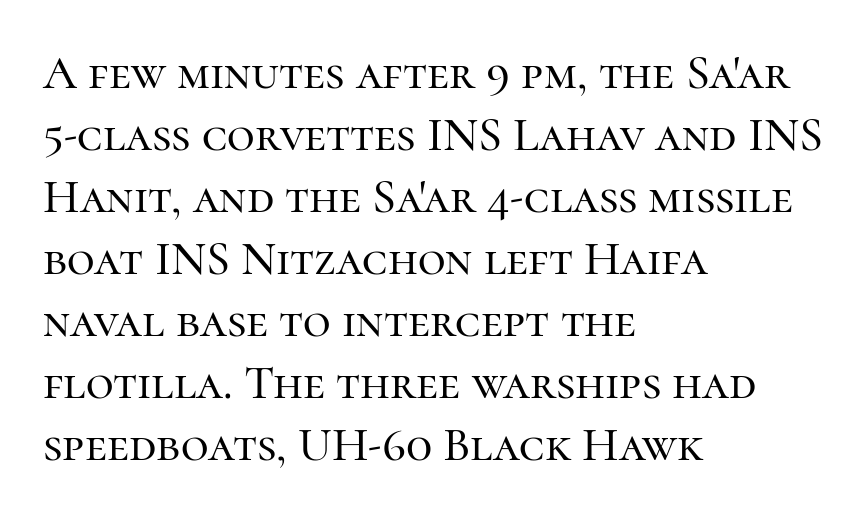
{"serif": "yes", "italic": "no", "width": "normal", "stroke_contrast": "high", "x_height": "medium", "monospaced": "no", "underline": "no", "align": "left", "line_spacing": "normal", "line_spacing_ratio": 1.29, "letter_spacing": "normal", "letter_spacing_em": 0.0, "glyph_px": 48}
